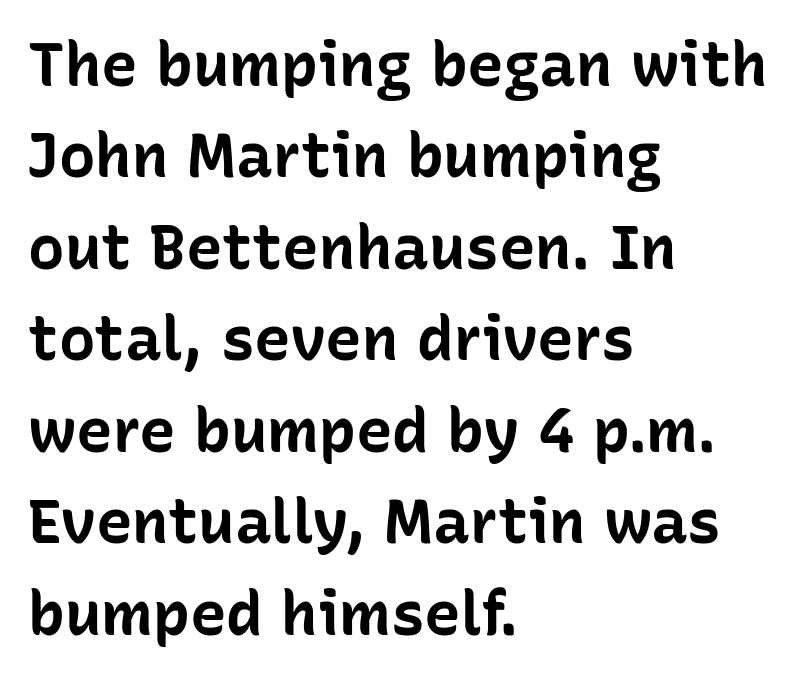
Q: Is the text bold? A: Yes.
Q: Is the text italic (slanted)? A: No, it is upright.
Q: Is the typeface a serif or a sans-serif typeface? A: Sans-serif.
Q: Is the text underlined? A: No.
Q: How is the paragraph aligned? A: Left-aligned.
Q: Is the spacing between letters normal or unusually wide? A: Normal.
Q: Is the spacing between lines tight, normal or loose? A: Normal.
Q: Width (condensed, normal, or wide)? A: Normal.
Q: Stroke contrast? A: Low.
Q: x-height? A: Medium.
Q: Monospaced? A: No.
